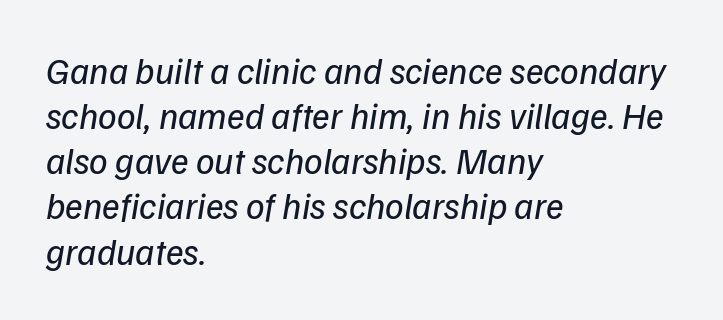
Between one letter and the next there's only the usual sliver of space. The letters carry no serifs — their stems end cleanly without finishing strokes. Note the varied advance widths — an 'i' is clearly narrower than an 'm'. Each stroke keeps to a modest, everyday thickness or less. Glance below the letters and you will spot only blank space. Short and long lines alike share a common starting point at left.
